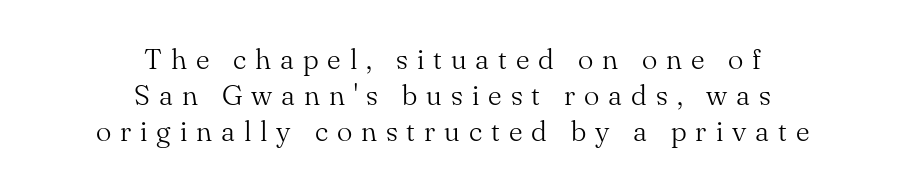
{"serif": "yes", "italic": "no", "bold": "no", "weight": "light", "width": "normal", "stroke_contrast": "medium", "x_height": "small", "monospaced": "no", "underline": "no", "align": "center", "line_spacing_ratio": 1.24, "letter_spacing": "wide", "letter_spacing_em": 0.31, "glyph_px": 29}
